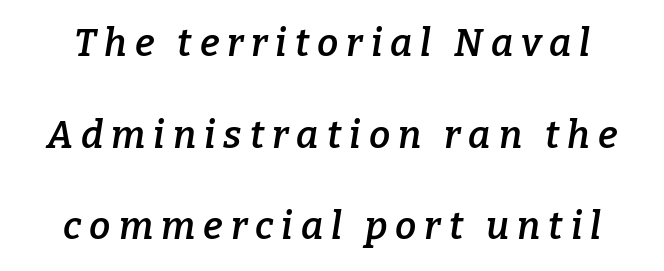
Nobody drew a line under any word here. The horizontal fit of the characters is loose and conspicuously gappy. This is moderately heavy type, rendered in semibold. Looking at the ascenders, they clearly lean. The passage shown is typed in a proportional face where columns would drift.
